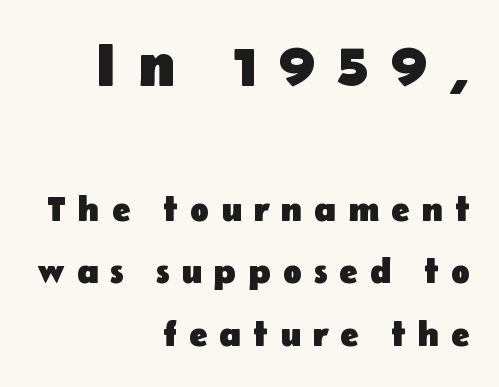
Q: Is the text bold? A: Yes.
Q: Is the text italic (slanted)? A: No, it is upright.
Q: Is the typeface a serif or a sans-serif typeface? A: Sans-serif.
Q: Is the text underlined? A: No.
Q: How is the paragraph aligned? A: Right-aligned.
Q: Is the spacing between letters normal or unusually wide? A: Unusually wide.
Q: Which block of text is set in a larger size, the first (top) or the second (bottom)? A: The first (top) one.
Q: Width (condensed, normal, or wide)? A: Normal.
Q: Stroke contrast? A: Low.
Q: x-height? A: Medium.
Q: Monospaced? A: No.
